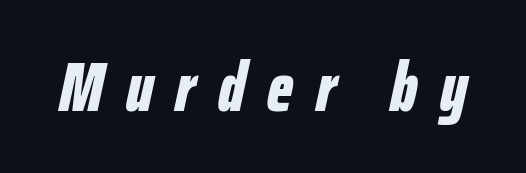
Q: Is the text bold? A: Yes.
Q: Is the text italic (slanted)? A: Yes, it leans right by about 12 degrees.
Q: Is the text underlined? A: No.
Q: Is the spacing between letters normal or unusually wide? A: Unusually wide.
Q: Width (condensed, normal, or wide)? A: Condensed.
Q: Stroke contrast? A: Low.
Q: x-height? A: Medium.
Q: Monospaced? A: No.
